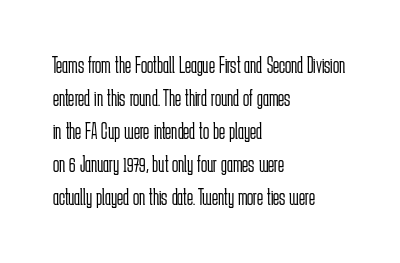
Does extra space separate the letters? No, they use regular spacing. The rendering anchors every line to the left-hand side. The axis of the letterforms is exactly vertical. These lines sit exactly where default settings would place them. Ink coverage per letter is moderate at most. Bare-footed words on every line.
